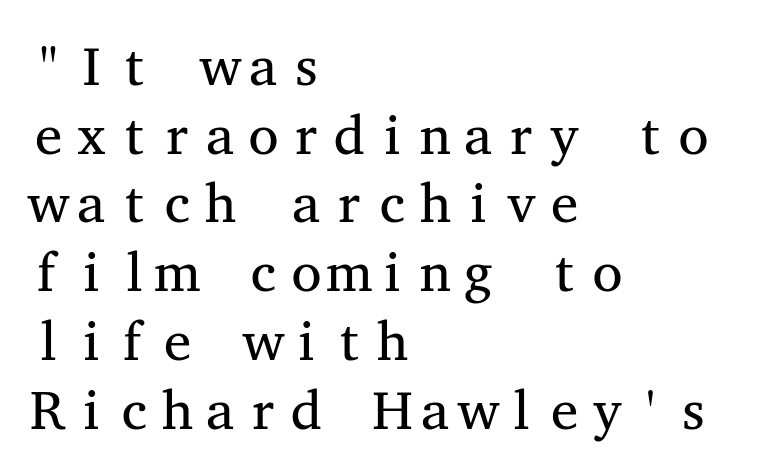
{"serif": "yes", "italic": "no", "bold": "no", "weight": "regular", "width": "wide", "stroke_contrast": "medium", "x_height": "medium", "monospaced": "yes", "underline": "no", "align": "left", "line_spacing": "normal", "line_spacing_ratio": 1.25, "letter_spacing": "normal", "letter_spacing_em": 0.0, "glyph_px": 55}
